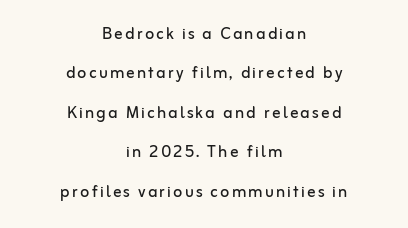
The image shows 21 px text type, upright; set centered, line spacing 1.88x, not underlined.
